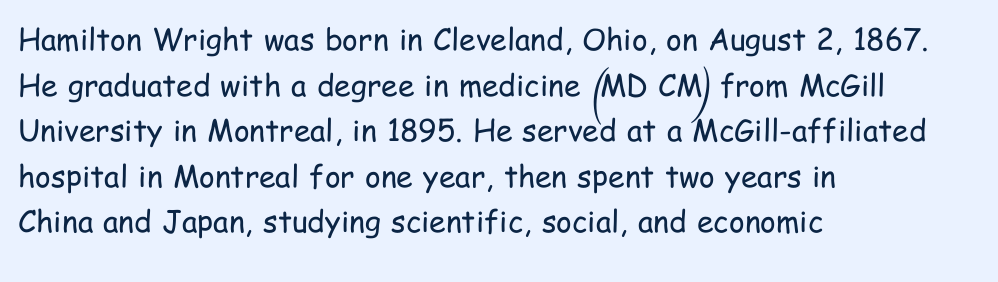
The image shows 30 px regular-weight, condensed sans-serif type, upright; set left-aligned, normal line spacing (1.52x), normal letter spacing, not underlined; low stroke contrast and a medium x-height.
